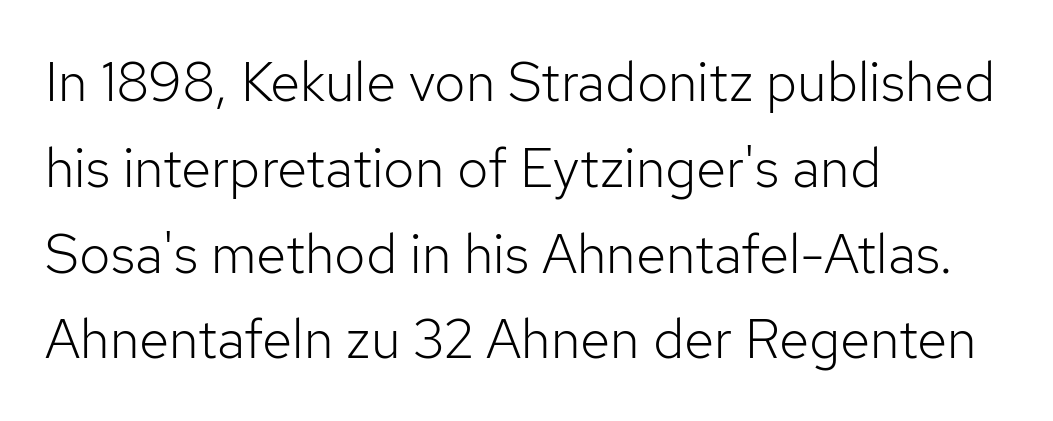
The image shows 55 px light sans-serif type, upright; set left-aligned, normal line spacing (1.56x), normal letter spacing, not underlined; low stroke contrast and a medium x-height.
